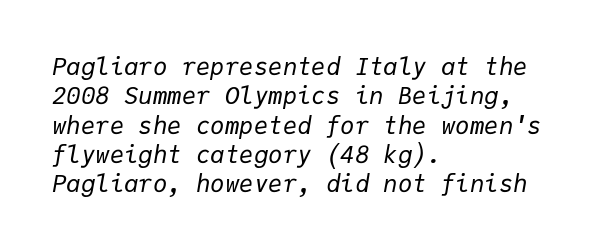
{"italic": "yes", "lean": "right", "slant_degrees": 9, "bold": "no", "underline": "no", "align": "left", "line_spacing_ratio": 1.22, "letter_spacing": "normal", "letter_spacing_em": 0.0, "glyph_px": 24}
